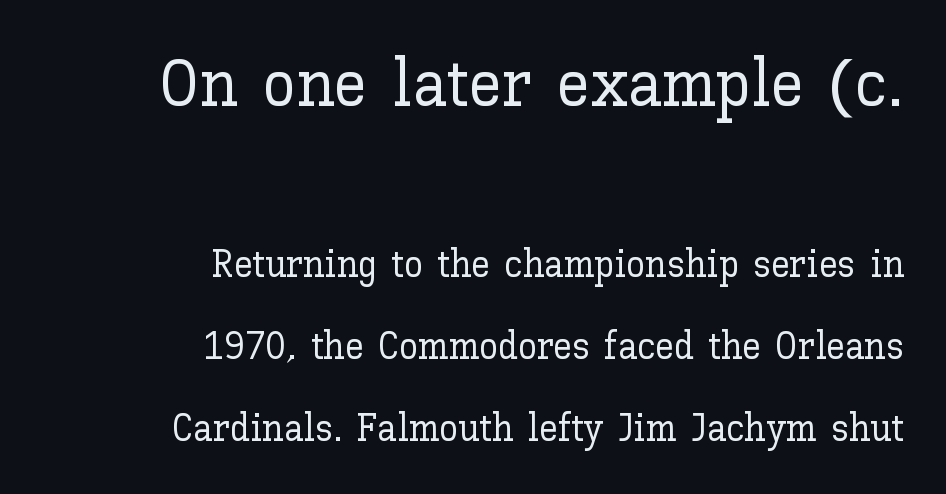
{"italic": "no", "width": "normal", "stroke_contrast": "low", "x_height": "medium", "monospaced": "no", "underline": "no", "align": "right", "line_spacing": "loose", "line_spacing_ratio": 2.16, "letter_spacing": "normal", "letter_spacing_em": 0.0, "larger_block": "first", "size_ratio": 1.76, "glyph_px": 67}
